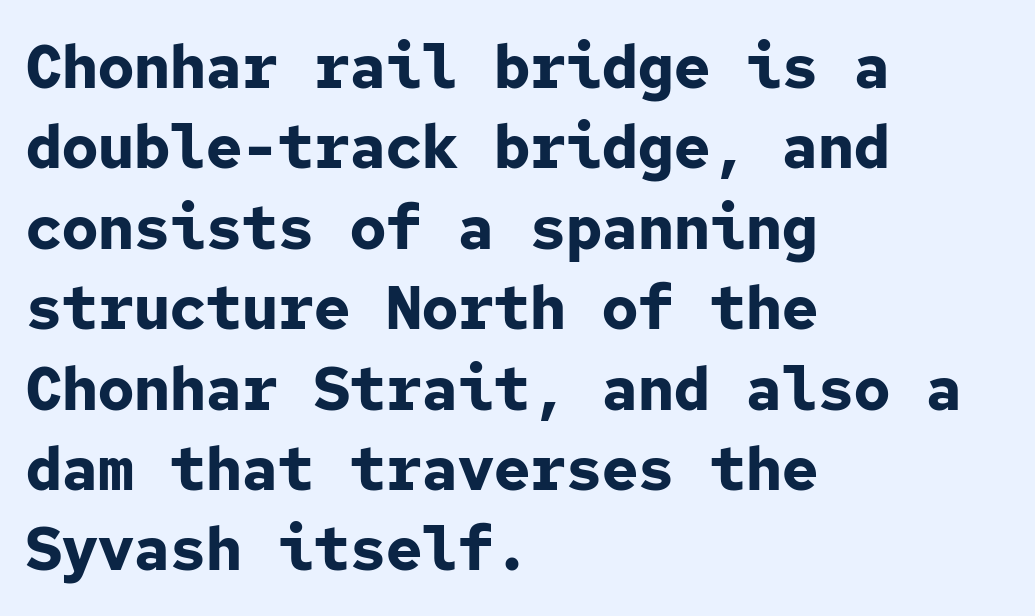
Q: Is the text bold? A: Yes.
Q: Is the text italic (slanted)? A: No, it is upright.
Q: Is the typeface a serif or a sans-serif typeface? A: Sans-serif.
Q: Is the text underlined? A: No.
Q: How is the paragraph aligned? A: Left-aligned.
Q: Is the spacing between letters normal or unusually wide? A: Normal.
Q: Is the spacing between lines tight, normal or loose? A: Normal.
Q: Width (condensed, normal, or wide)? A: Normal.
Q: Stroke contrast? A: Low.
Q: x-height? A: Medium.
Q: Monospaced? A: Yes.
